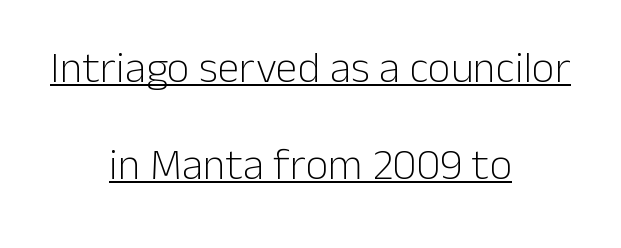
Q: Is the text bold? A: No.
Q: Is the text italic (slanted)? A: No, it is upright.
Q: Is the typeface a serif or a sans-serif typeface? A: Sans-serif.
Q: Is the text underlined? A: Yes.
Q: How is the paragraph aligned? A: Centered.
Q: Is the spacing between letters normal or unusually wide? A: Normal.
Q: Is the spacing between lines tight, normal or loose? A: Loose.
Q: Width (condensed, normal, or wide)? A: Normal.
Q: Stroke contrast? A: Low.
Q: x-height? A: Medium.
Q: Monospaced? A: No.
